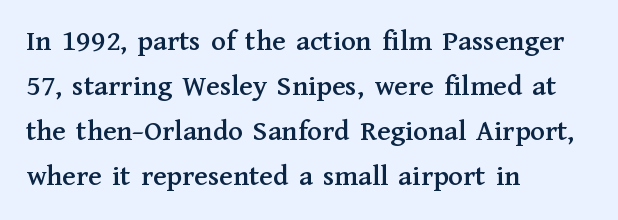
Q: Is the text italic (slanted)? A: No, it is upright.
Q: Is the typeface a serif or a sans-serif typeface? A: Serif.
Q: Is the text underlined? A: No.
Q: How is the paragraph aligned? A: Left-aligned.
Q: Is the spacing between letters normal or unusually wide? A: Normal.
Q: Is the spacing between lines tight, normal or loose? A: Normal.
Q: Width (condensed, normal, or wide)? A: Normal.
Q: Stroke contrast? A: Medium.
Q: x-height? A: Medium.
Q: Monospaced? A: No.
